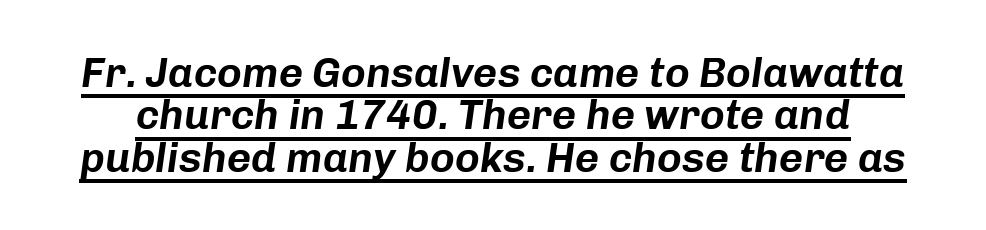
The image shows 42 px text type, italic (leaning right); set tight line spacing (1.01x), normal letter spacing, underlined; low stroke contrast and a medium x-height.
